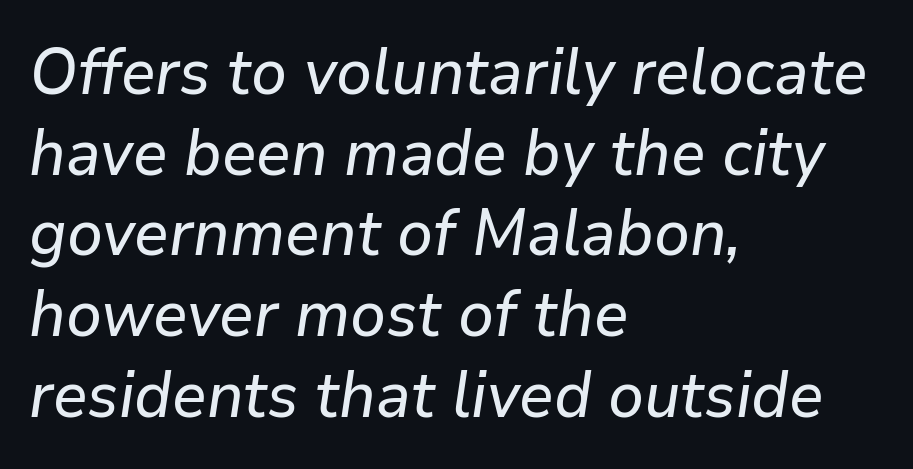
The image shows 64 px text type, italic (leaning right); set left-aligned, normal line spacing (1.26x), normal letter spacing, not underlined; low stroke contrast and a medium x-height.
